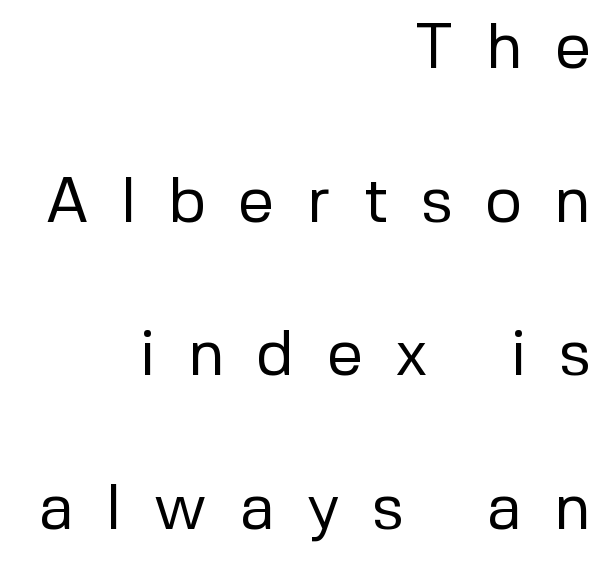
{"serif": "no", "italic": "no", "bold": "no", "weight": "regular", "width": "normal", "stroke_contrast": "low", "x_height": "medium", "monospaced": "no", "underline": "no", "align": "right", "line_spacing": "loose", "line_spacing_ratio": 2.4, "letter_spacing": "wide", "letter_spacing_em": 0.5, "glyph_px": 64}
